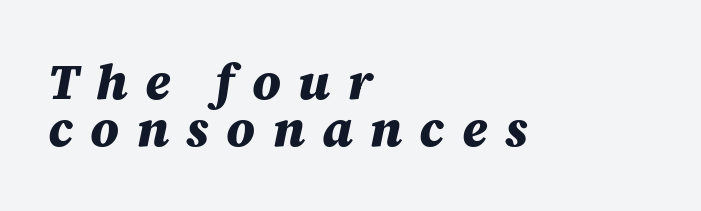
The image shows 49 px heavy type, italic (leaning right); set left-aligned, tight line spacing (0.95x), unusually wide letter spacing (+0.35 em), not underlined; medium stroke contrast and a large x-height.
